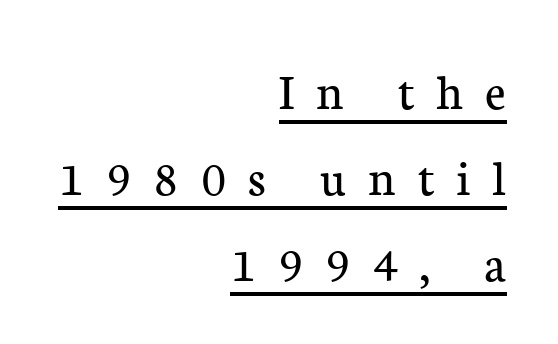
{"serif": "yes", "italic": "no", "bold": "no", "weight": "regular", "width": "normal", "stroke_contrast": "low", "x_height": "medium", "monospaced": "no", "underline": "yes", "align": "right", "line_spacing": "normal", "line_spacing_ratio": 1.65, "letter_spacing": "wide", "letter_spacing_em": 0.42, "glyph_px": 52}
